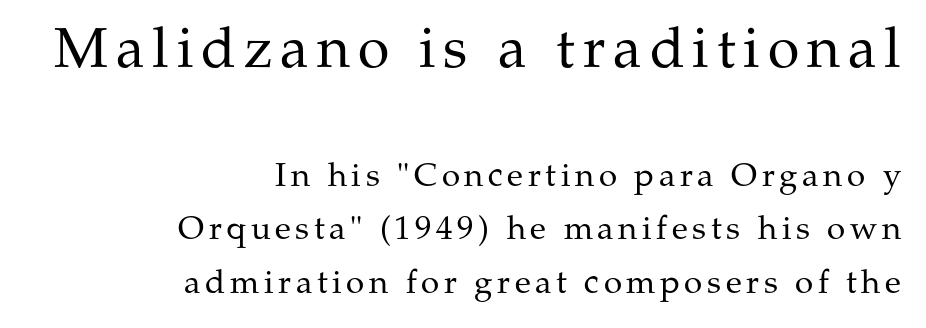
The block sitting higher on the canvas is the one with enlarged characters. Stroke mass is kept to a normal reading level or below. Spacing verdict: proportional, widths tailored to each character. Rule under the text: the space is simply empty. Style check: upright.
